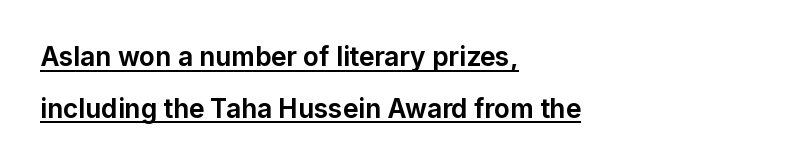
The gaps between neighbouring characters are ordinary and unremarkable. The typography opts for an upright posture over an oblique one. Notice the wide empty band between every row — that's loose leading. Set as a true bold cut, around the 700 mark. Does a line run under the words? Yes, clearly.
